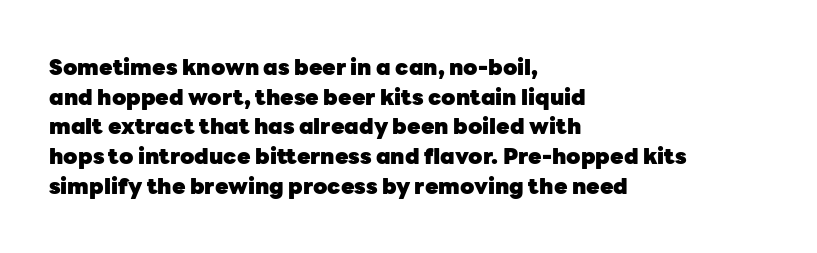
{"italic": "no", "bold": "yes", "underline": "no", "align": "left", "line_spacing": "normal", "line_spacing_ratio": 1.35, "letter_spacing": "normal", "letter_spacing_em": 0.0, "glyph_px": 22}
